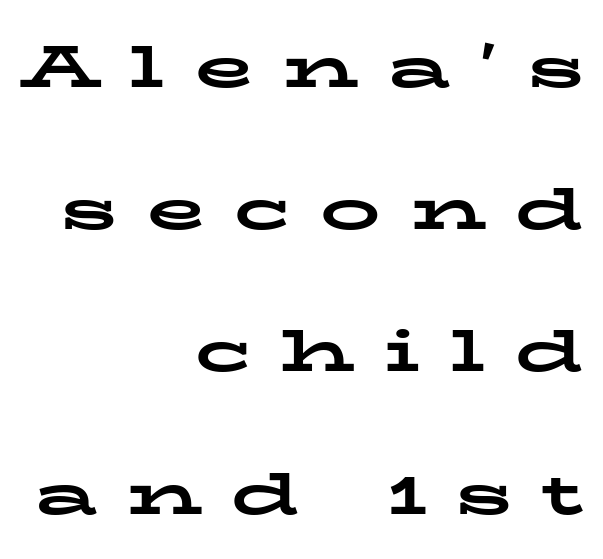
{"serif": "yes", "italic": "no", "bold": "yes", "weight": "bold", "width": "wide", "stroke_contrast": "low", "x_height": "medium", "monospaced": "no", "underline": "no", "align": "right", "line_spacing": "loose", "line_spacing_ratio": 2.37, "letter_spacing": "wide", "letter_spacing_em": 0.49, "glyph_px": 60}
